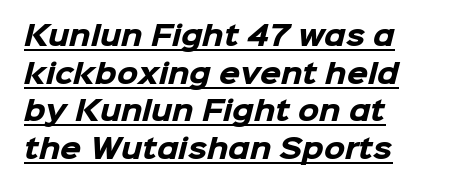
You could call the tracking neutral — neither tight nor loose. The rag falls on the right side of this text block. The rendering uses the underline text-decoration. This sample keeps an unexceptional amount of space between lines.
